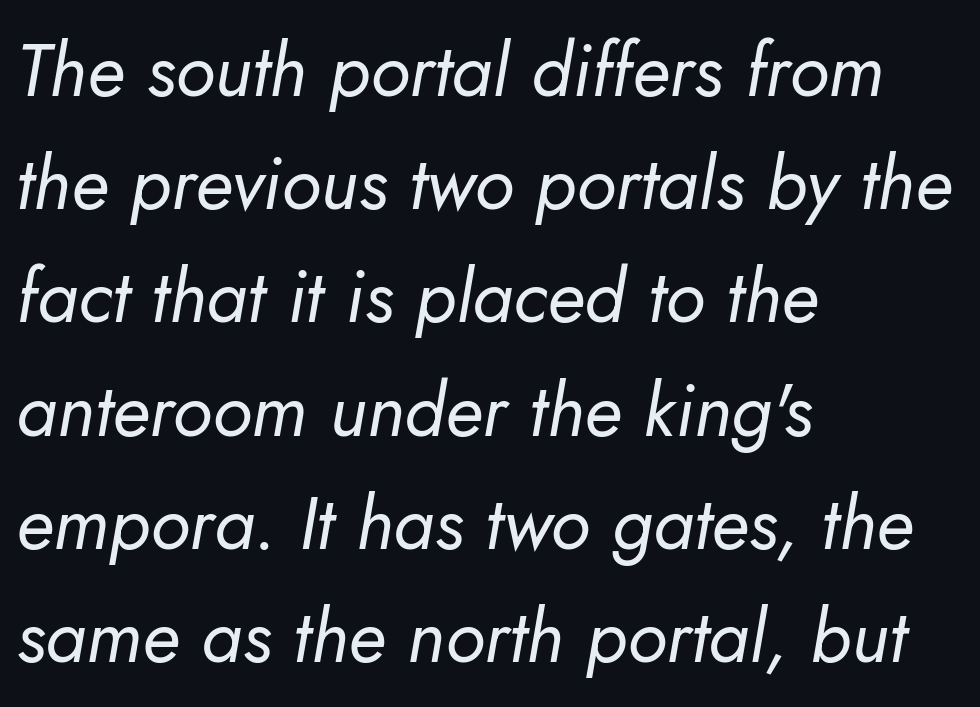
Each new line begins a customary step beneath the previous one. The space beneath each line is pristine and unruled. The typesetting does not lean heavy: it is not bold. Short and long lines alike share a common starting point at left. This sample has the flowing, uneven cadence of proportional lettering. The gaps between neighbouring characters are ordinary and unremarkable.
